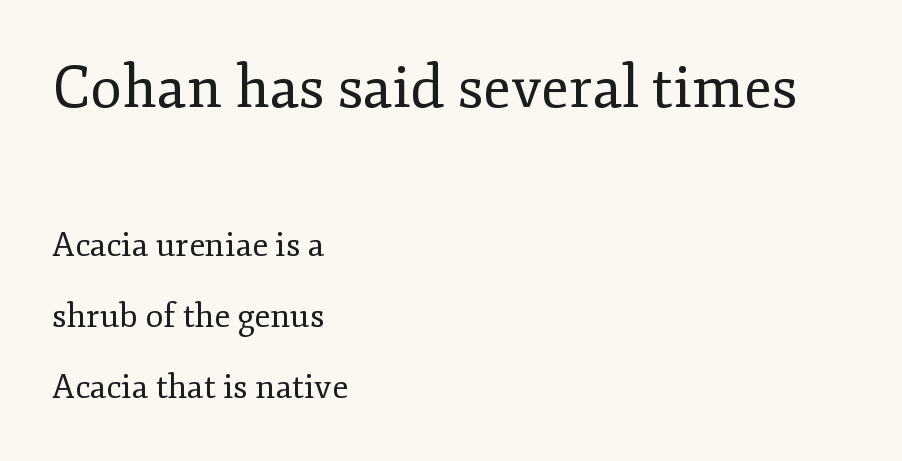
Q: Is the text bold? A: No.
Q: Is the text italic (slanted)? A: No, it is upright.
Q: Is the typeface a serif or a sans-serif typeface? A: Serif.
Q: Is the text underlined? A: No.
Q: How is the paragraph aligned? A: Left-aligned.
Q: Is the spacing between letters normal or unusually wide? A: Normal.
Q: Is the spacing between lines tight, normal or loose? A: Loose.
Q: Which block of text is set in a larger size, the first (top) or the second (bottom)? A: The first (top) one.
Q: Width (condensed, normal, or wide)? A: Normal.
Q: Stroke contrast? A: Low.
Q: x-height? A: Small.
Q: Monospaced? A: No.
